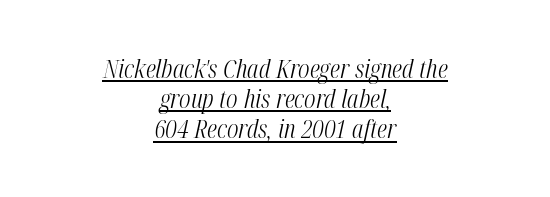
{"italic": "yes", "lean": "right", "slant_degrees": 12, "bold": "no", "underline": "yes", "align": "center", "line_spacing_ratio": 1.16, "letter_spacing": "normal", "letter_spacing_em": 0.0, "glyph_px": 26}
